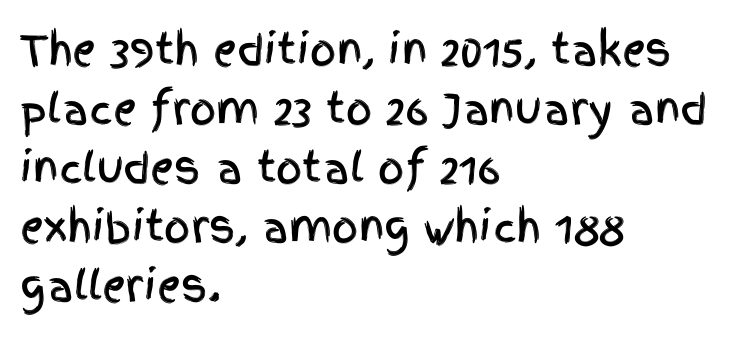
Q: Is the text italic (slanted)? A: No, it is upright.
Q: Is the typeface a serif or a sans-serif typeface? A: Sans-serif.
Q: Is the text underlined? A: No.
Q: How is the paragraph aligned? A: Left-aligned.
Q: Is the spacing between letters normal or unusually wide? A: Normal.
Q: Is the spacing between lines tight, normal or loose? A: Normal.
Q: Width (condensed, normal, or wide)? A: Condensed.
Q: x-height? A: Large.
Q: Monospaced? A: No.
